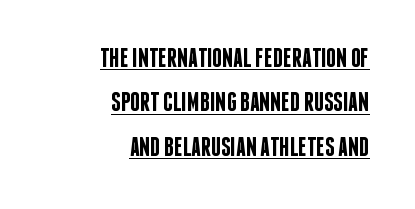
Compared with an ordinary text face, these strokes are moderately heavier — a semibold. A normal amount of white space separates one row of letters from the next. Short and long lines alike share a common ending point at right. Italic? Not at all — the glyphs are vertical.
